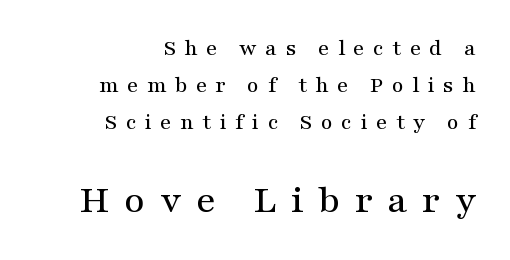
The space directly below the letters is spotless. A student would notice the bottom passage is typeset larger than what precedes it. These lines are set flush right with a ragged left edge. The letters advance in unequal steps, a hallmark of proportional type. This sample uses expanded letter spacing, leaving extra air between glyphs.
